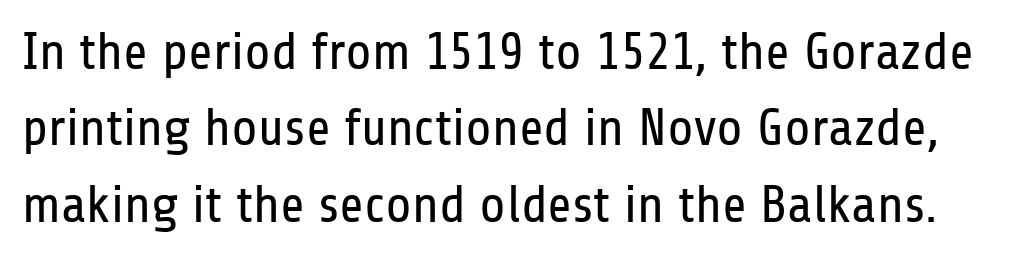
Q: Is the text bold? A: No.
Q: Is the text italic (slanted)? A: No, it is upright.
Q: Is the typeface a serif or a sans-serif typeface? A: Sans-serif.
Q: Is the text underlined? A: No.
Q: Is the spacing between letters normal or unusually wide? A: Normal.
Q: Is the spacing between lines tight, normal or loose? A: Normal.
Q: Width (condensed, normal, or wide)? A: Condensed.
Q: Stroke contrast? A: Low.
Q: x-height? A: Medium.
Q: Monospaced? A: No.
